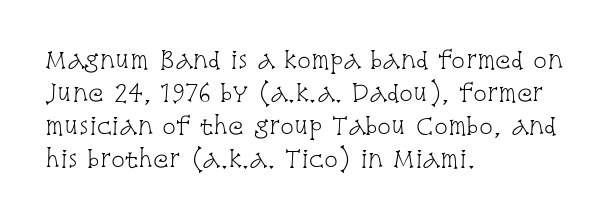
{"italic": "no", "bold": "no", "underline": "no", "align": "left", "line_spacing": "normal", "line_spacing_ratio": 1.44, "letter_spacing": "normal", "letter_spacing_em": 0.0, "glyph_px": 23}
